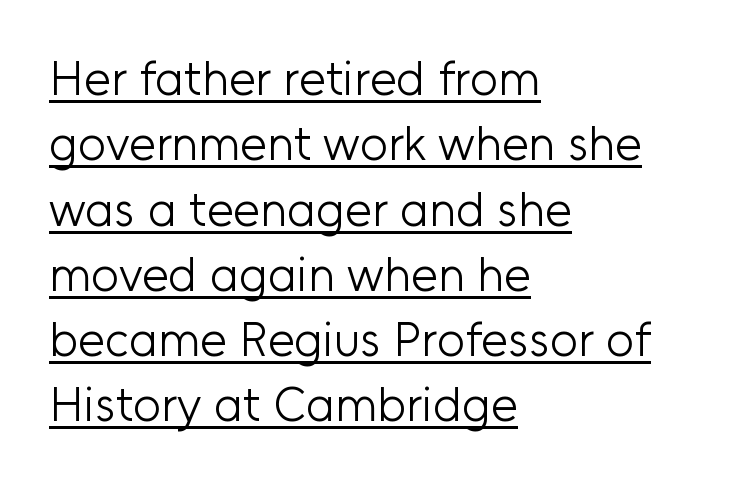
The image shows 48 px light sans-serif type, upright; set left-aligned, normal line spacing (1.36x), normal letter spacing, underlined; low stroke contrast and a medium x-height.
